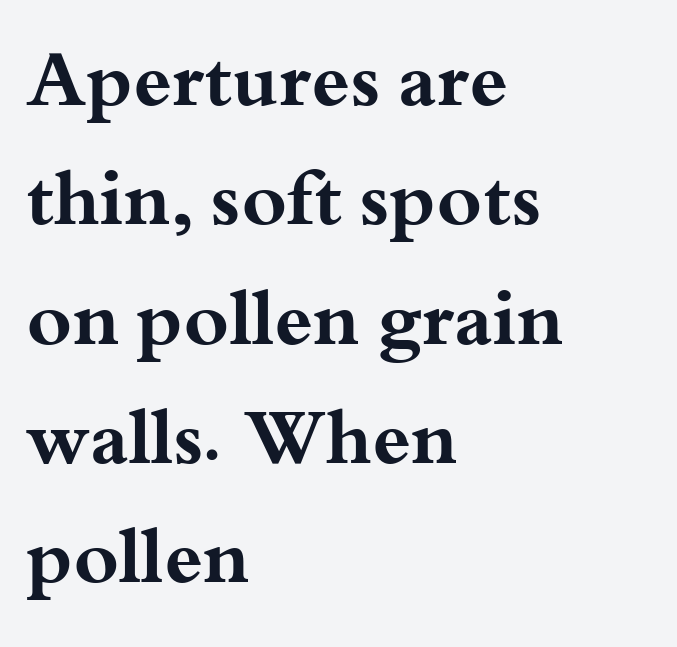
{"serif": "yes", "italic": "no", "bold": "yes", "weight": "bold", "width": "wide", "stroke_contrast": "medium", "x_height": "small", "monospaced": "no", "underline": "no", "align": "left", "line_spacing": "normal", "line_spacing_ratio": 1.55, "letter_spacing": "normal", "letter_spacing_em": 0.0, "glyph_px": 77}
